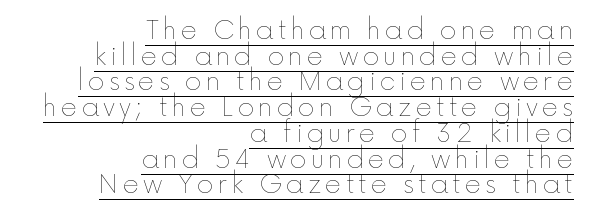
The image shows 25 px text type, upright; set right-aligned, tight line spacing (1.03x), underlined.
